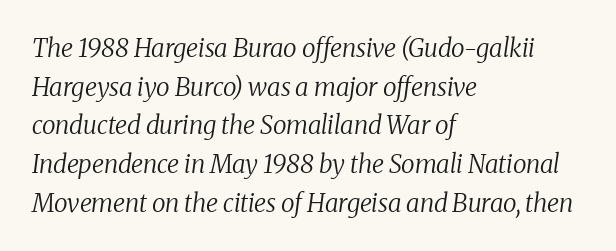
Q: Is the text bold? A: No.
Q: Is the text italic (slanted)? A: Yes, it leans right by about 8 degrees.
Q: Is the text underlined? A: No.
Q: How is the paragraph aligned? A: Left-aligned.
Q: Is the spacing between letters normal or unusually wide? A: Normal.
Q: Is the spacing between lines tight, normal or loose? A: Normal.
